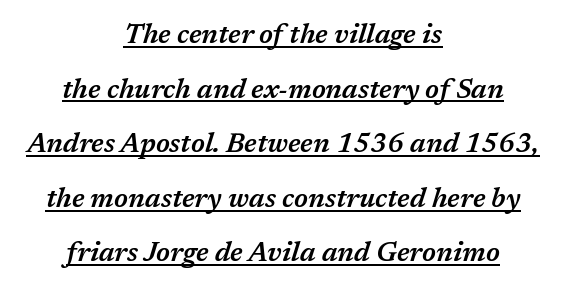
Leading: increased. Summary of weight: moderately heavy, a semibold. These lines were composed using italics. Does a line run under the words? Yes, clearly. The rag falls on both sides of this text block equally. You could call the tracking neutral — neither tight nor loose.
